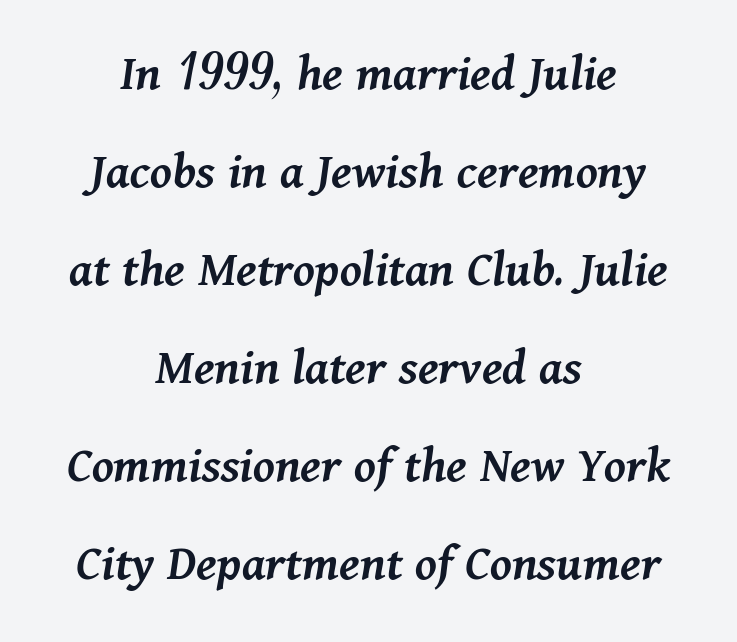
Q: Is the text bold? A: Semi-bold.
Q: Is the text italic (slanted)? A: Yes, it leans right by about 11 degrees.
Q: Is the text underlined? A: No.
Q: How is the paragraph aligned? A: Centered.
Q: Is the spacing between letters normal or unusually wide? A: Normal.
Q: Width (condensed, normal, or wide)? A: Normal.
Q: Stroke contrast? A: Medium.
Q: x-height? A: Medium.
Q: Monospaced? A: No.
